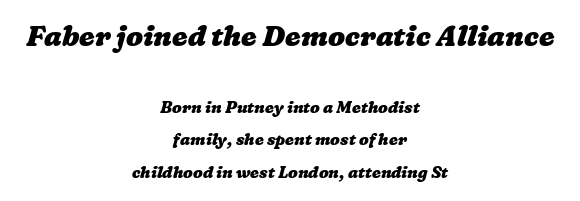
Q: Is the text bold? A: Yes.
Q: Is the text underlined? A: No.
Q: How is the paragraph aligned? A: Centered.
Q: Is the spacing between letters normal or unusually wide? A: Normal.
Q: Is the spacing between lines tight, normal or loose? A: Loose.
Q: Which block of text is set in a larger size, the first (top) or the second (bottom)? A: The first (top) one.
Q: Width (condensed, normal, or wide)? A: Wide.
Q: Stroke contrast? A: Low.
Q: x-height? A: Medium.
Q: Monospaced? A: No.
